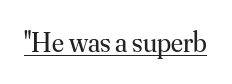
{"serif": "yes", "italic": "no", "bold": "no", "weight": "regular", "width": "normal", "stroke_contrast": "medium", "x_height": "small", "monospaced": "no", "underline": "yes", "letter_spacing": "normal", "letter_spacing_em": 0.0, "glyph_px": 28}
